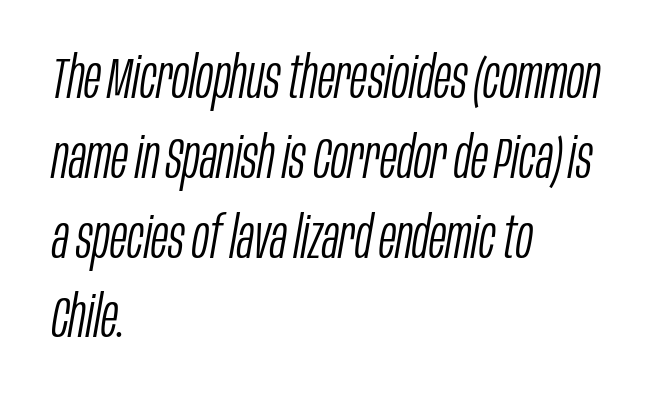
Q: Is the text bold? A: No.
Q: Is the text italic (slanted)? A: Yes, it leans right by about 10 degrees.
Q: Is the text underlined? A: No.
Q: How is the paragraph aligned? A: Left-aligned.
Q: Is the spacing between letters normal or unusually wide? A: Normal.
Q: Is the spacing between lines tight, normal or loose? A: Normal.
Q: Width (condensed, normal, or wide)? A: Condensed.
Q: Stroke contrast? A: Low.
Q: x-height? A: Large.
Q: Monospaced? A: No.
